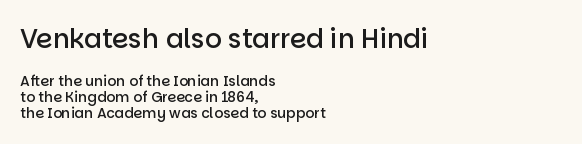
The image shows 26 px text type, upright; set left-aligned, line spacing 1.16x, normal letter spacing, not underlined; the first (top) block is 1.86x larger.
